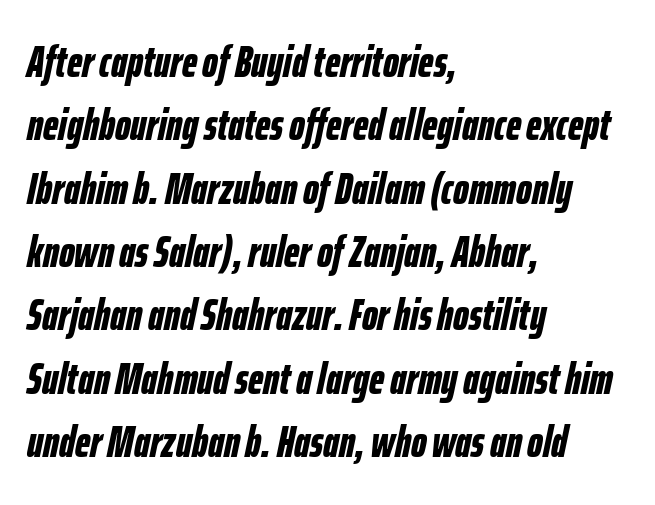
The passage shown stacks its lines at a standard gap. Lines of text with bare space underneath. Standard letterfit; no display-style spreading of the glyphs. A full-strength bold gives these letters their thick strokes. When letters slant like this, we call the style italic. Reading down the block, your eye returns to a fixed left position each line.
